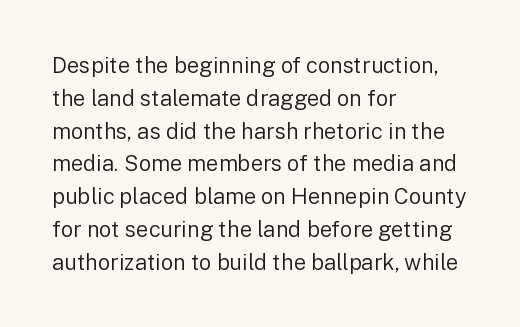
Q: Is the text bold? A: No.
Q: Is the text italic (slanted)? A: No, it is upright.
Q: Is the text underlined? A: No.
Q: How is the paragraph aligned? A: Left-aligned.
Q: Is the spacing between letters normal or unusually wide? A: Normal.
Q: Is the spacing between lines tight, normal or loose? A: Normal.
